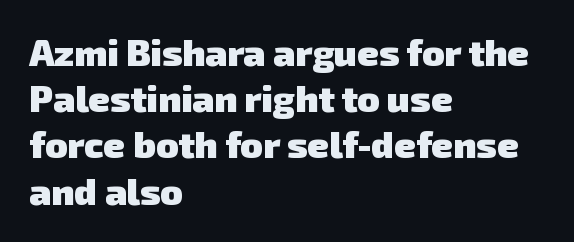
Q: Is the text bold? A: Yes.
Q: Is the typeface a serif or a sans-serif typeface? A: Sans-serif.
Q: Is the text underlined? A: No.
Q: How is the paragraph aligned? A: Left-aligned.
Q: Is the spacing between letters normal or unusually wide? A: Normal.
Q: Is the spacing between lines tight, normal or loose? A: Normal.
Q: Width (condensed, normal, or wide)? A: Normal.
Q: Stroke contrast? A: Low.
Q: x-height? A: Medium.
Q: Monospaced? A: No.
